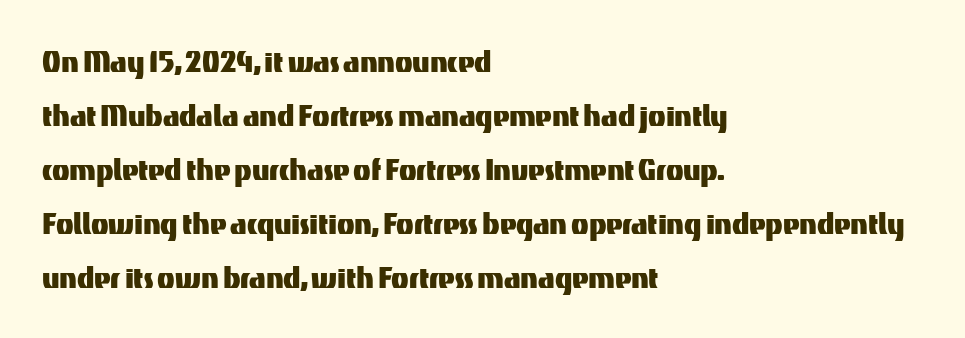
Letter spacing: default. The compositor pushed each line to the left boundary. A typesetter would call this proportional, since set widths differ per character. The passage shown is not underscored anywhere.
